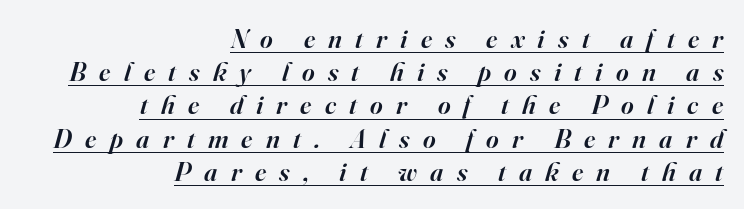
Each line ends at the same right margin while the left side varies. Every letter is mildly thick-stroked: semibold rather than bold. Like a heading marked for emphasis, these lines bear an underscore. A typesetter would mark this as italic.
